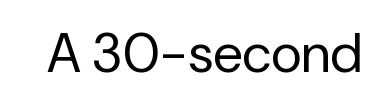
Q: Is the text bold? A: No.
Q: Is the text italic (slanted)? A: No, it is upright.
Q: Is the typeface a serif or a sans-serif typeface? A: Sans-serif.
Q: Is the text underlined? A: No.
Q: Is the spacing between letters normal or unusually wide? A: Normal.
Q: Width (condensed, normal, or wide)? A: Normal.
Q: Stroke contrast? A: Low.
Q: x-height? A: Medium.
Q: Monospaced? A: No.
